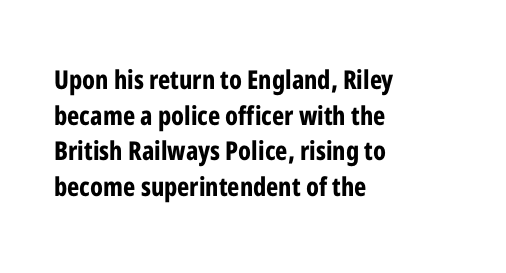
{"italic": "no", "bold": "yes", "underline": "no", "align": "left", "line_spacing": "normal", "line_spacing_ratio": 1.37, "letter_spacing": "normal", "letter_spacing_em": 0.0, "glyph_px": 26}
